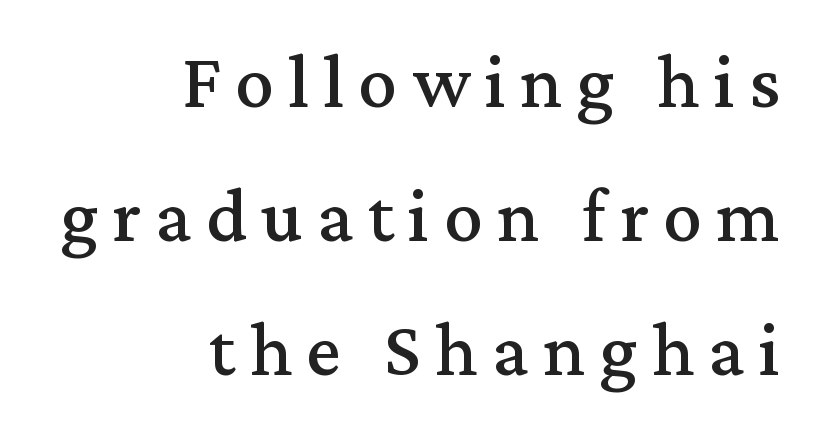
Quick note: not italic, upright. These lines are composed in type with serifs. If you drew a ruler down the right edge, every line would touch it. Varying glyph widths throughout — classic text-font behaviour. Descenders hang freely into open space.
